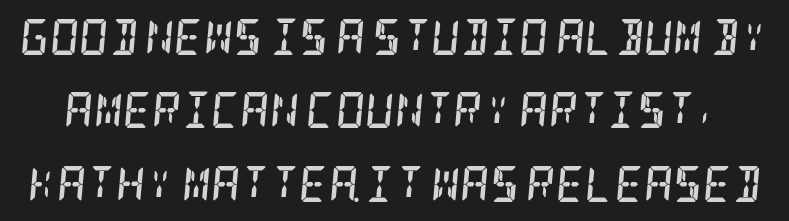
{"serif": "yes", "italic": "yes", "lean": "right", "slant_degrees": 5, "bold": "yes", "weight": "semibold", "width": "condensed", "stroke_contrast": "low", "x_height": "large", "underline": "no", "line_spacing": "loose", "line_spacing_ratio": 2.04, "letter_spacing": "normal", "letter_spacing_em": 0.0, "glyph_px": 36}
